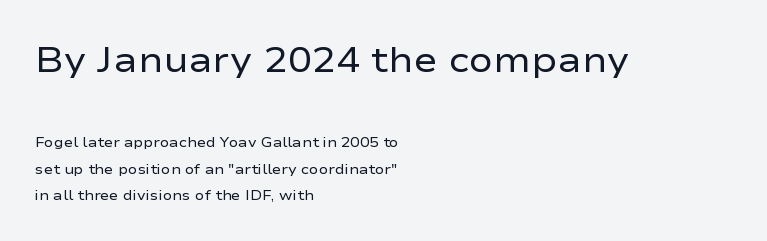
{"serif": "no", "italic": "no", "bold": "no", "weight": "regular", "width": "wide", "stroke_contrast": "low", "x_height": "medium", "monospaced": "no", "underline": "no", "align": "left", "line_spacing": "loose", "line_spacing_ratio": 1.9, "letter_spacing": "normal", "letter_spacing_em": 0.0, "larger_block": "first", "size_ratio": 2.57, "glyph_px": 36}
